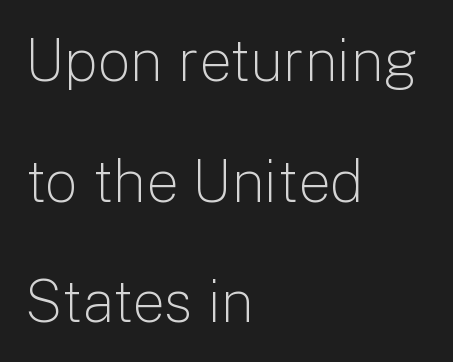
Q: Is the text bold? A: No.
Q: Is the text italic (slanted)? A: No, it is upright.
Q: Is the typeface a serif or a sans-serif typeface? A: Sans-serif.
Q: Is the text underlined? A: No.
Q: How is the paragraph aligned? A: Left-aligned.
Q: Is the spacing between letters normal or unusually wide? A: Normal.
Q: Is the spacing between lines tight, normal or loose? A: Loose.
Q: Width (condensed, normal, or wide)? A: Normal.
Q: Stroke contrast? A: Low.
Q: x-height? A: Medium.
Q: Monospaced? A: No.
